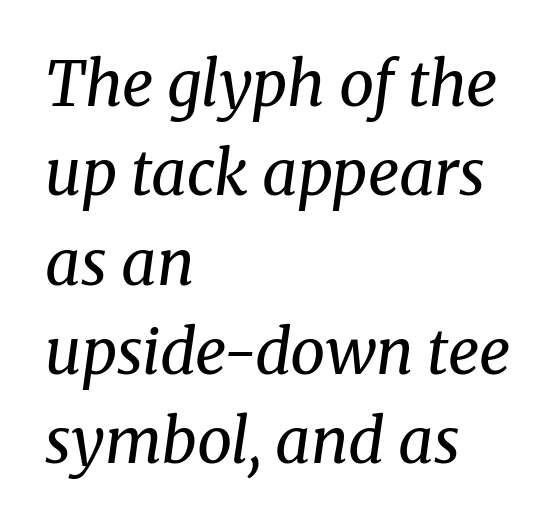
{"serif": "yes", "italic": "yes", "lean": "right", "slant_degrees": 8, "bold": "no", "weight": "regular", "width": "normal", "stroke_contrast": "medium", "x_height": "medium", "monospaced": "no", "underline": "no", "align": "left", "line_spacing": "normal", "line_spacing_ratio": 1.44, "letter_spacing": "normal", "letter_spacing_em": 0.0, "glyph_px": 62}
